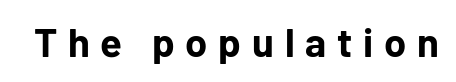
Q: Is the text bold? A: Yes.
Q: Is the text italic (slanted)? A: No, it is upright.
Q: Is the typeface a serif or a sans-serif typeface? A: Sans-serif.
Q: Is the text underlined? A: No.
Q: Is the spacing between letters normal or unusually wide? A: Unusually wide.
Q: Width (condensed, normal, or wide)? A: Normal.
Q: Stroke contrast? A: Low.
Q: x-height? A: Medium.
Q: Monospaced? A: No.
